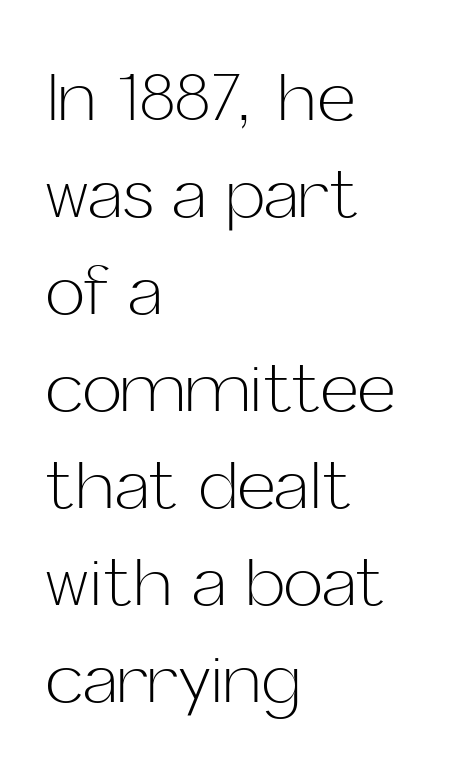
Vertical strokes here are truly vertical. The baseline area is clear. Compared with a centered layout, this one pins lines to the left instead. These lines keep a tight, regular rhythm from letter to letter. Is this a fixed-width face? No — the glyphs have proportional, varying widths.
